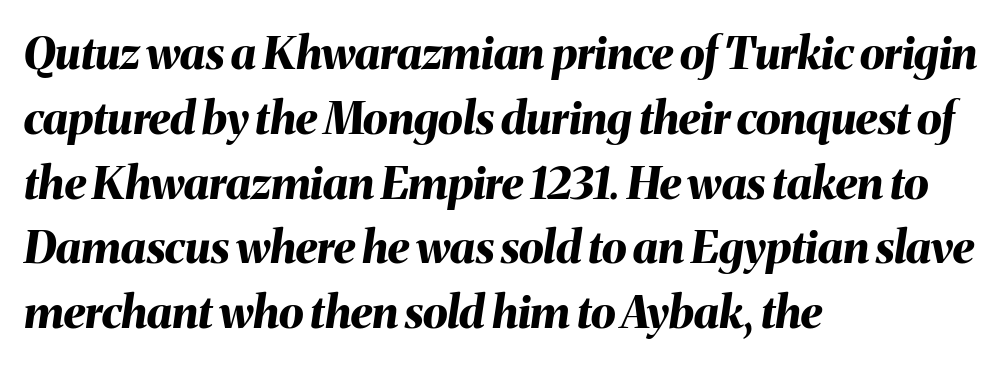
Q: Is the text bold? A: Yes.
Q: Is the text italic (slanted)? A: Yes, it leans right by about 8 degrees.
Q: Is the text underlined? A: No.
Q: How is the paragraph aligned? A: Left-aligned.
Q: Is the spacing between letters normal or unusually wide? A: Normal.
Q: Is the spacing between lines tight, normal or loose? A: Normal.
Q: Width (condensed, normal, or wide)? A: Normal.
Q: Stroke contrast? A: Medium.
Q: x-height? A: Medium.
Q: Monospaced? A: No.
